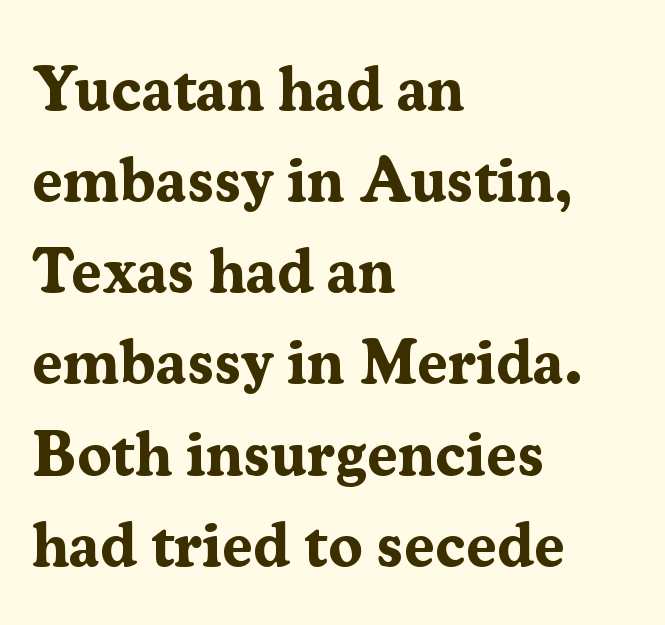
The image shows 62 px bold serif type, upright; set left-aligned, normal line spacing (1.47x), normal letter spacing, not underlined; medium stroke contrast and a medium x-height.
